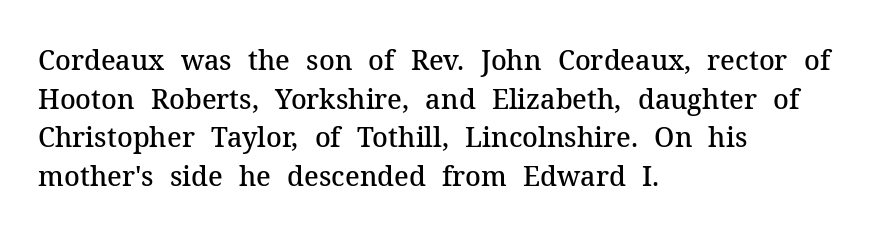
{"italic": "no", "bold": "semi", "underline": "no", "align": "left", "line_spacing": "normal", "line_spacing_ratio": 1.43, "letter_spacing": "normal", "letter_spacing_em": 0.0, "glyph_px": 27}
